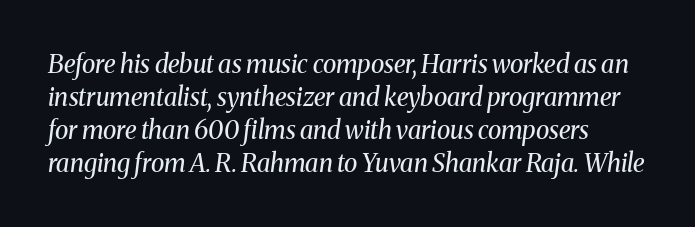
Q: Is the text bold? A: No.
Q: Is the text italic (slanted)? A: Yes, it leans right by about 8 degrees.
Q: Is the text underlined? A: No.
Q: Is the spacing between letters normal or unusually wide? A: Normal.
Q: Is the spacing between lines tight, normal or loose? A: Normal.
